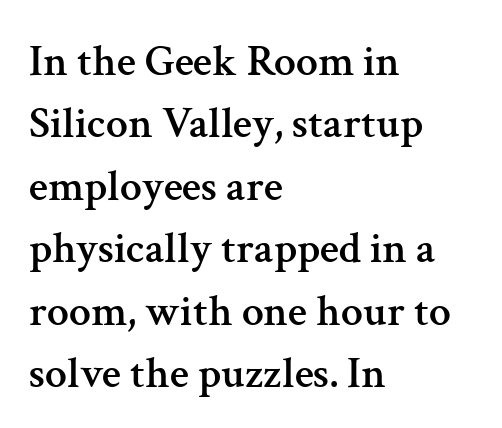
{"serif": "yes", "italic": "no", "width": "normal", "stroke_contrast": "medium", "x_height": "medium", "monospaced": "no", "underline": "no", "align": "left", "line_spacing": "normal", "line_spacing_ratio": 1.42, "letter_spacing": "normal", "letter_spacing_em": 0.0, "glyph_px": 44}
